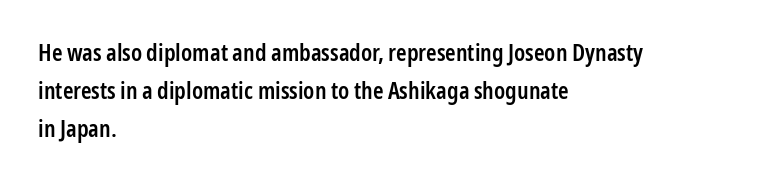
{"italic": "no", "bold": "semi", "underline": "no", "align": "left", "line_spacing": "normal", "line_spacing_ratio": 1.59, "letter_spacing": "normal", "letter_spacing_em": 0.0, "glyph_px": 24}
